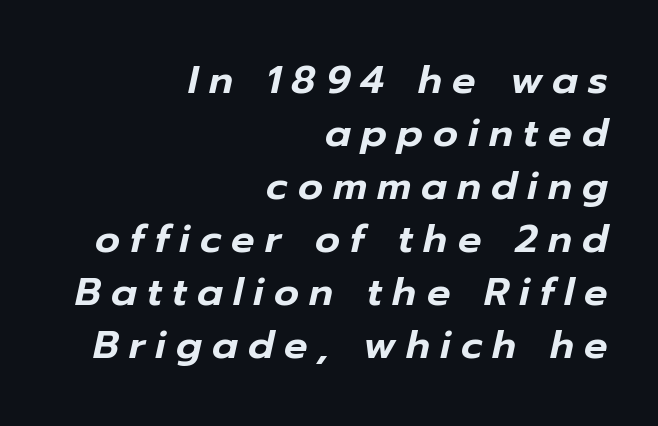
Q: Is the text italic (slanted)? A: Yes, it leans right by about 12 degrees.
Q: Is the text underlined? A: No.
Q: How is the paragraph aligned? A: Right-aligned.
Q: Is the spacing between letters normal or unusually wide? A: Unusually wide.
Q: Is the spacing between lines tight, normal or loose? A: Normal.
Q: Width (condensed, normal, or wide)? A: Normal.
Q: Stroke contrast? A: Low.
Q: x-height? A: Medium.
Q: Monospaced? A: No.
